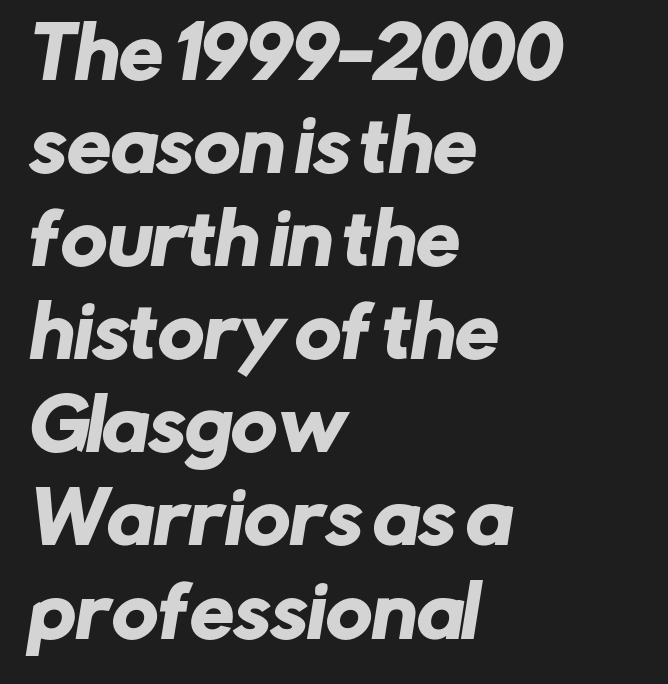
The image shows 70 px sans-serif type; set left-aligned, normal line spacing (1.33x), normal letter spacing, not underlined; low stroke contrast and a medium x-height.
